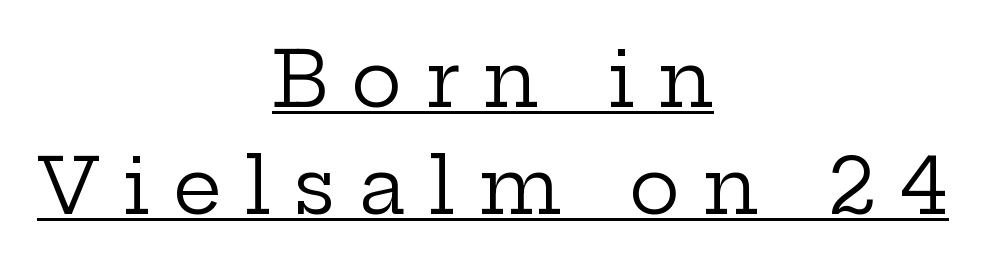
Leading matches the norm, producing a regular column. This sample has the flowing, uneven cadence of proportional lettering. Each letter's strokes conclude with small projecting serifs. Heaviness? Minimal to ordinary, like unemphasized prose.
